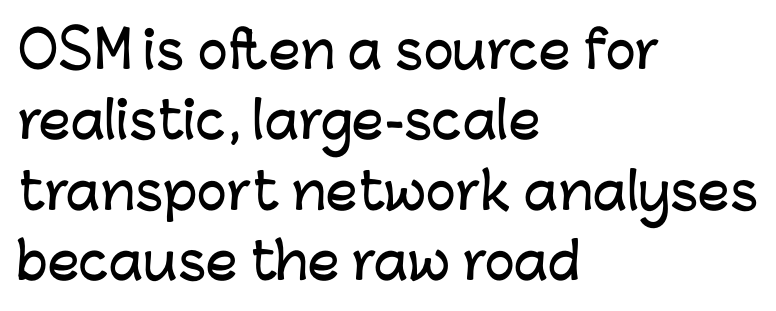
Spacing between characters is what you'd get straight out of the box. The paragraph has a hard left edge and a soft right edge. Observe the absence of serifs on each vertical stroke in this sample. Characters remain perfectly vertical along every line. Regular leading.
